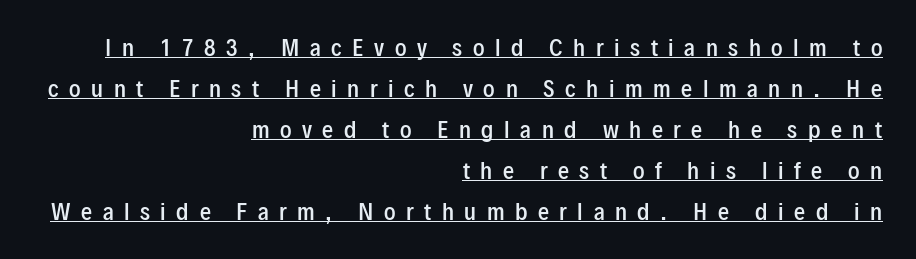
Q: Is the text bold? A: Semi-bold.
Q: Is the text italic (slanted)? A: No, it is upright.
Q: Is the text underlined? A: Yes.
Q: How is the paragraph aligned? A: Right-aligned.
Q: Is the spacing between letters normal or unusually wide? A: Unusually wide.
